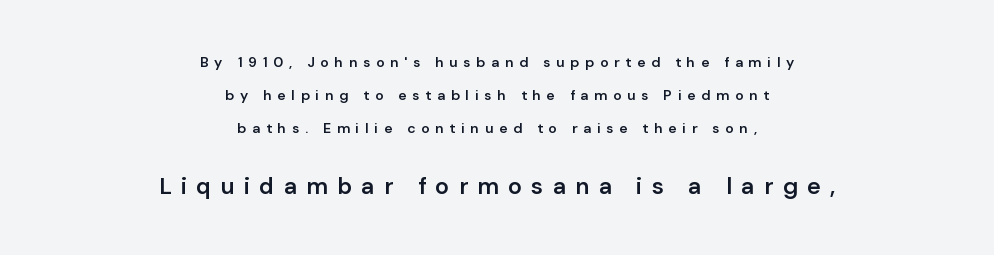
The image shows 23 px text type, upright; set centered, loose line spacing (2.36x), unusually wide letter spacing (+0.41 em), not underlined; the second (bottom) block is 1.64x larger.
